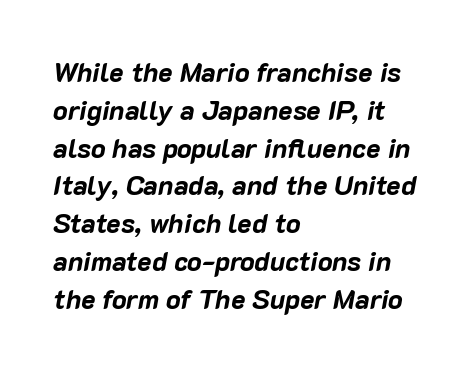
The image shows 27 px bold type, italic (leaning right); set left-aligned, normal line spacing (1.4x), normal letter spacing, not underlined.
